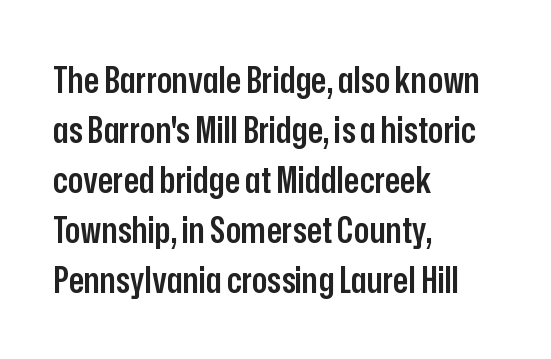
Q: Is the text bold? A: Semi-bold.
Q: Is the text italic (slanted)? A: No, it is upright.
Q: Is the typeface a serif or a sans-serif typeface? A: Sans-serif.
Q: Is the text underlined? A: No.
Q: How is the paragraph aligned? A: Left-aligned.
Q: Is the spacing between letters normal or unusually wide? A: Normal.
Q: Is the spacing between lines tight, normal or loose? A: Normal.
Q: Width (condensed, normal, or wide)? A: Condensed.
Q: Stroke contrast? A: Low.
Q: x-height? A: Medium.
Q: Monospaced? A: No.
